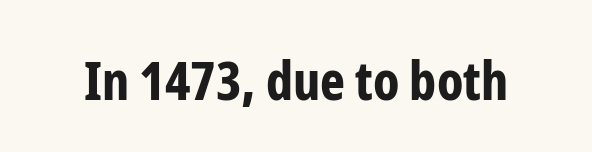
A sans-serif font was chosen for this passage. The face used here is proportionally spaced, like ordinary book or web type. The baseline area is clear. The sample has been set heavy, in full bold.
